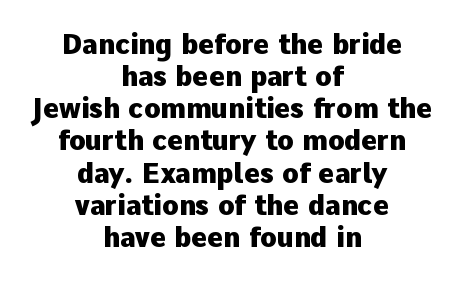
The image shows 27 px bold type, upright; set centered, line spacing 1.19x, normal letter spacing, not underlined.
